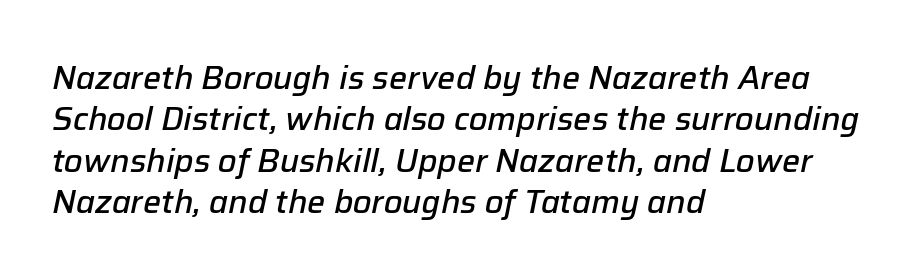
The image shows 32 px semibold type, italic (leaning right); set left-aligned, normal line spacing (1.29x), normal letter spacing, not underlined; low stroke contrast and a medium x-height.
